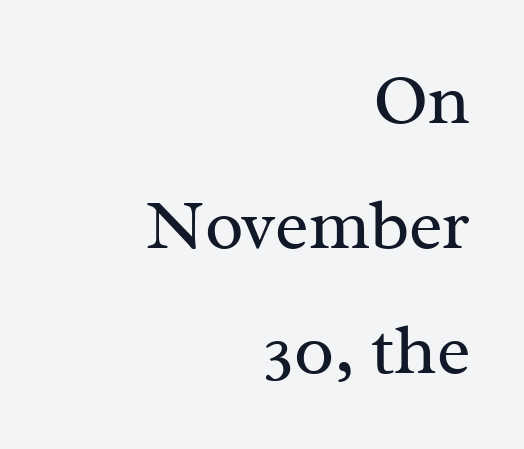
{"serif": "yes", "italic": "no", "bold": "no", "weight": "regular", "width": "normal", "stroke_contrast": "medium", "x_height": "medium", "monospaced": "no", "underline": "no", "align": "right", "line_spacing_ratio": 1.76, "letter_spacing": "normal", "letter_spacing_em": 0.0, "glyph_px": 71}
